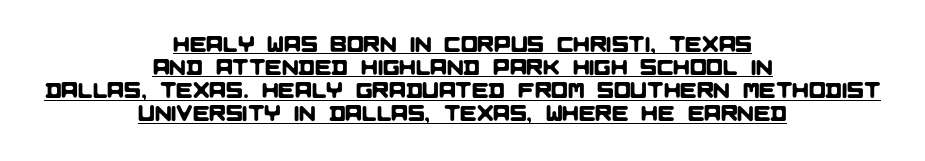
The image shows 22 px text type; set centered, tight line spacing (1.05x), normal letter spacing, underlined.
